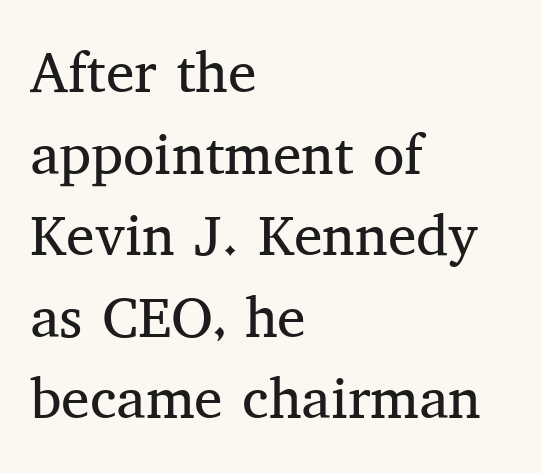
Each letter keeps its own natural width here, so spacing adapts to shape. Is there any slant? The stems are plumb. Vertically, the passage feels balanced, rows spaced as you'd expect. Little horizontal feet cap the strokes, marking this as serif type. The type is set solid horizontally, with unmodified tracking.
